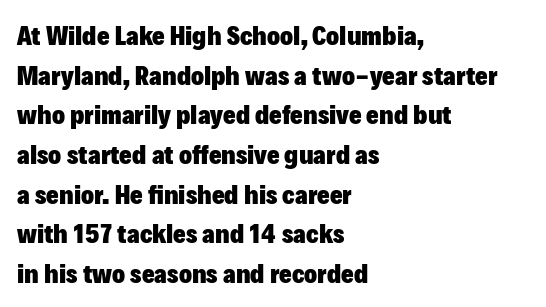
{"italic": "no", "bold": "yes", "underline": "no", "align": "left", "line_spacing": "normal", "line_spacing_ratio": 1.47, "letter_spacing": "normal", "letter_spacing_em": 0.0, "glyph_px": 27}
